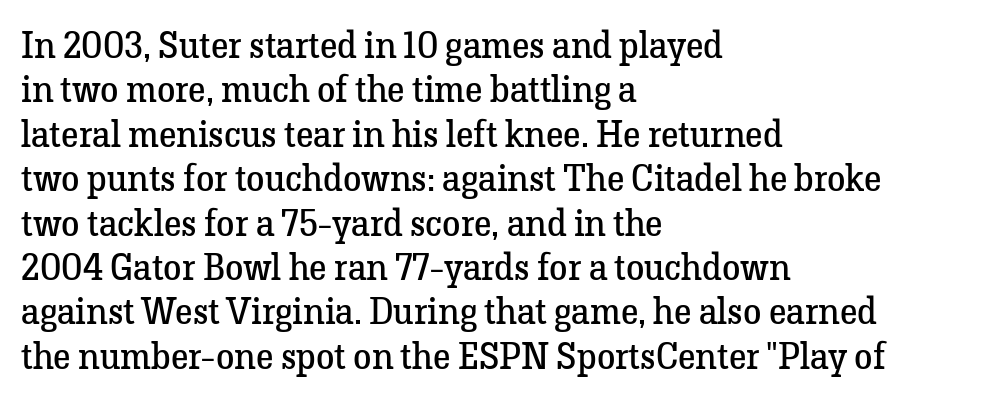
These lines were composed using upright roman letters. How are the letters spaced? Ordinarily, with no added tracking. The characters are drawn with everyday or finer stroke widths. Spacing verdict: proportional, widths tailored to each character. Plain, unruled lines of type.
